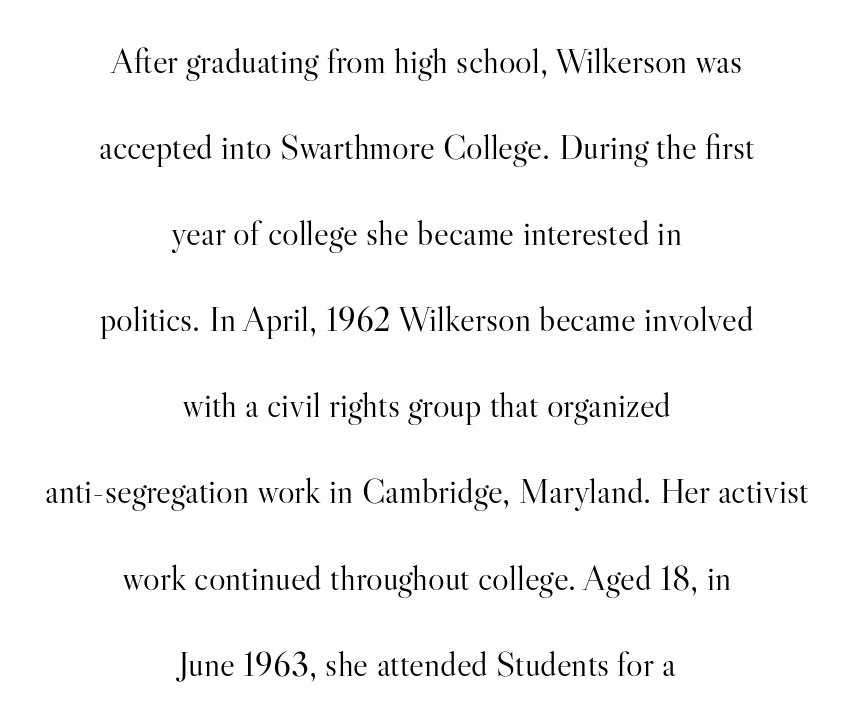
The image shows 35 px light serif type, upright; set centered, loose line spacing (2.46x), normal letter spacing, not underlined; high stroke contrast and a small x-height.
